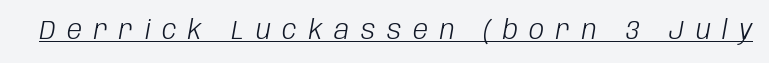
{"italic": "yes", "lean": "right", "slant_degrees": 10, "bold": "no", "underline": "yes", "letter_spacing": "wide", "letter_spacing_em": 0.43, "glyph_px": 27}
